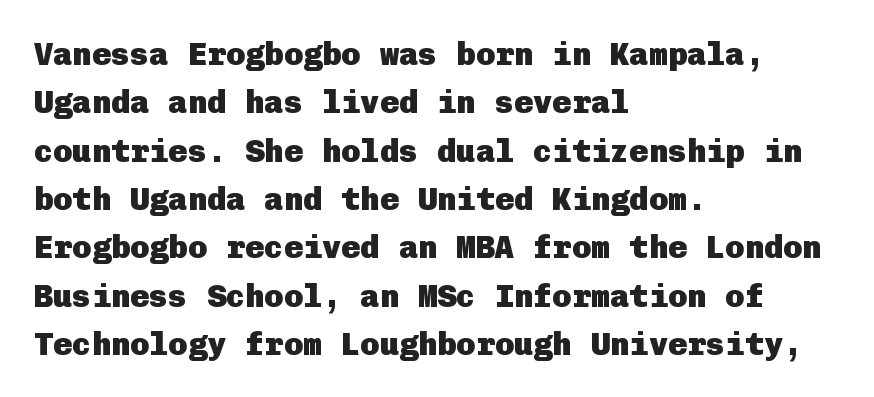
{"serif": "no", "italic": "no", "bold": "yes", "weight": "heavy", "width": "normal", "stroke_contrast": "low", "x_height": "medium", "underline": "no", "align": "left", "line_spacing": "normal", "line_spacing_ratio": 1.51, "letter_spacing": "normal", "letter_spacing_em": 0.0, "glyph_px": 32}
